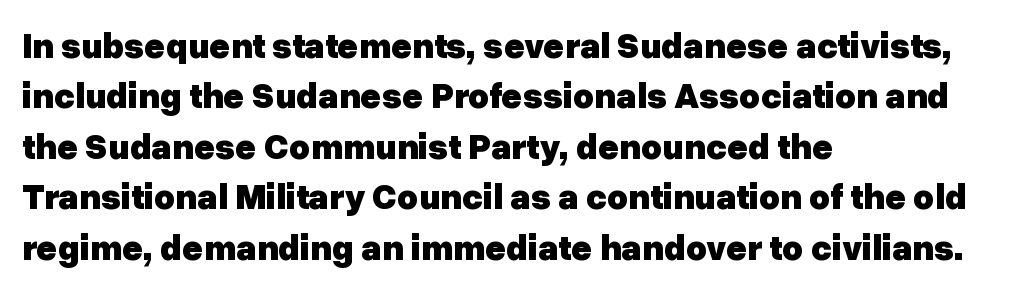
Q: Is the text bold? A: Yes.
Q: Is the text italic (slanted)? A: No, it is upright.
Q: Is the typeface a serif or a sans-serif typeface? A: Sans-serif.
Q: Is the text underlined? A: No.
Q: How is the paragraph aligned? A: Left-aligned.
Q: Is the spacing between letters normal or unusually wide? A: Normal.
Q: Is the spacing between lines tight, normal or loose? A: Normal.
Q: Width (condensed, normal, or wide)? A: Normal.
Q: Stroke contrast? A: Low.
Q: x-height? A: Medium.
Q: Monospaced? A: No.
